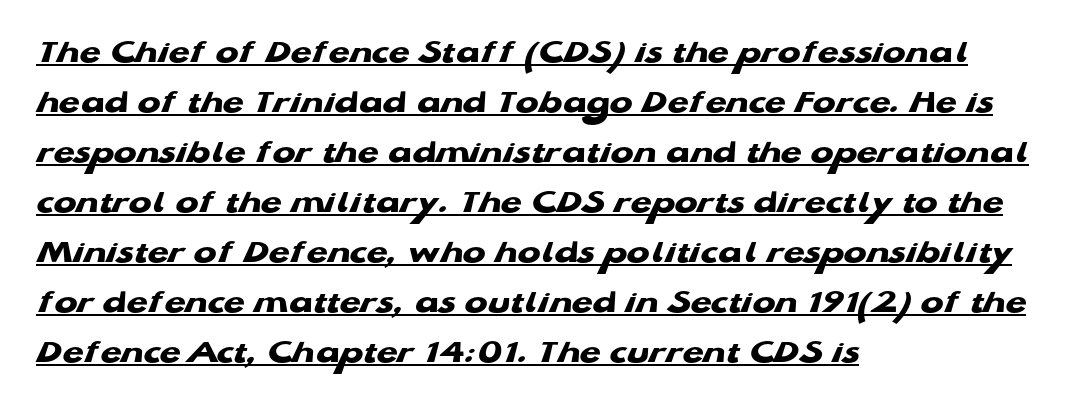
Q: Is the text bold? A: Yes.
Q: Is the typeface a serif or a sans-serif typeface? A: Sans-serif.
Q: Is the text underlined? A: Yes.
Q: How is the paragraph aligned? A: Left-aligned.
Q: Is the spacing between letters normal or unusually wide? A: Normal.
Q: Is the spacing between lines tight, normal or loose? A: Normal.
Q: Width (condensed, normal, or wide)? A: Wide.
Q: Stroke contrast? A: Low.
Q: x-height? A: Medium.
Q: Monospaced? A: No.
